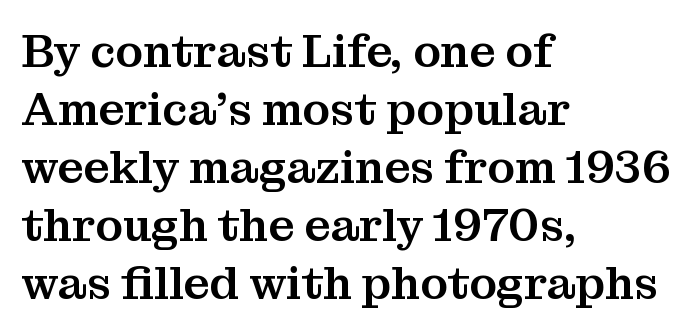
{"serif": "yes", "italic": "no", "width": "normal", "stroke_contrast": "medium", "x_height": "medium", "monospaced": "no", "underline": "no", "align": "left", "line_spacing": "normal", "line_spacing_ratio": 1.26, "letter_spacing": "normal", "letter_spacing_em": 0.0, "glyph_px": 46}
